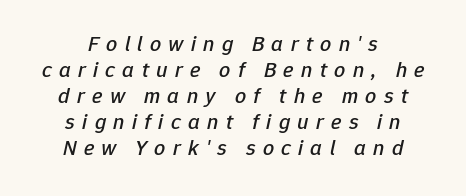
The image shows 22 px text type, italic (leaning right); set line spacing 1.18x, unusually wide letter spacing (+0.33 em), not underlined.
